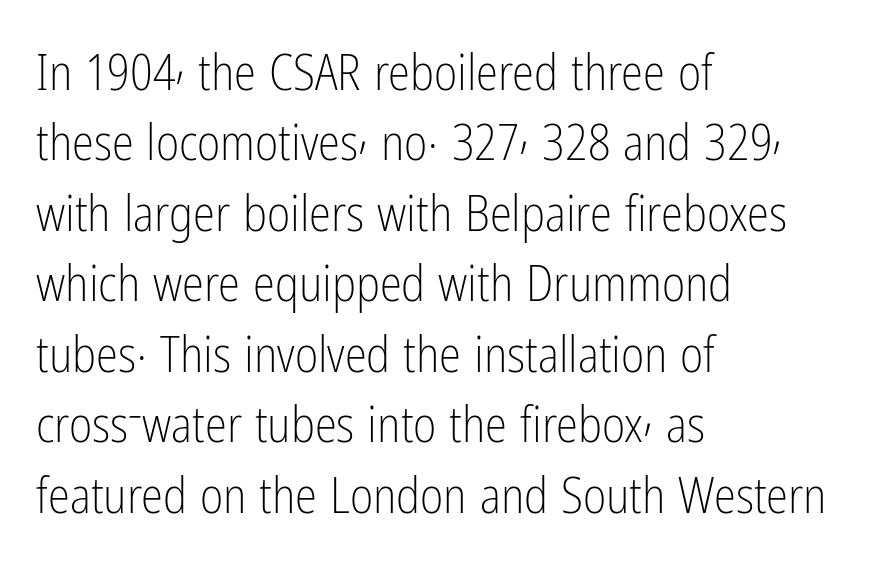
{"serif": "no", "italic": "no", "bold": "no", "weight": "light", "width": "condensed", "stroke_contrast": "low", "x_height": "medium", "monospaced": "no", "underline": "no", "align": "left", "line_spacing": "normal", "line_spacing_ratio": 1.41, "letter_spacing": "normal", "letter_spacing_em": 0.0, "glyph_px": 50}
